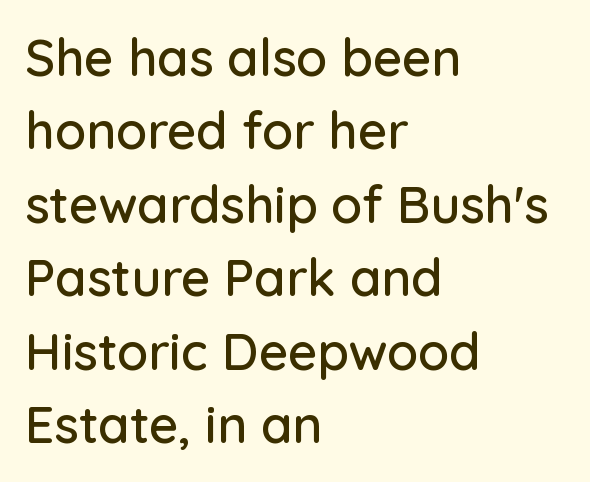
Each letter keeps its own natural width here, so spacing adapts to shape. Short and long lines alike share a common starting point at left. This is sans-serif lettering, the kind often seen on screens and signage. A typesetter would call this leading conventional body-copy spacing. Plain, unruled lines of type.
